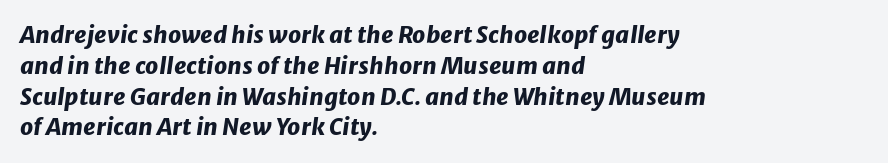
Q: Is the text bold? A: Yes.
Q: Is the text italic (slanted)? A: Yes, it leans right by about 8 degrees.
Q: Is the text underlined? A: No.
Q: How is the paragraph aligned? A: Left-aligned.
Q: Is the spacing between letters normal or unusually wide? A: Normal.
Q: Is the spacing between lines tight, normal or loose? A: Normal.
